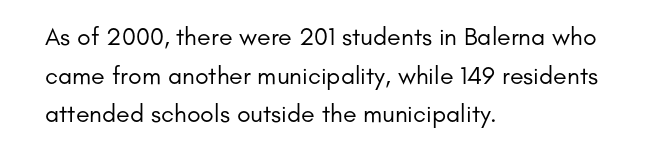
Notice how descenders clear the ascenders below comfortably — that's standard leading. Posture: vertical. Letter spacing: default. This rendering uses left alignment, leaving the right contour irregular.
